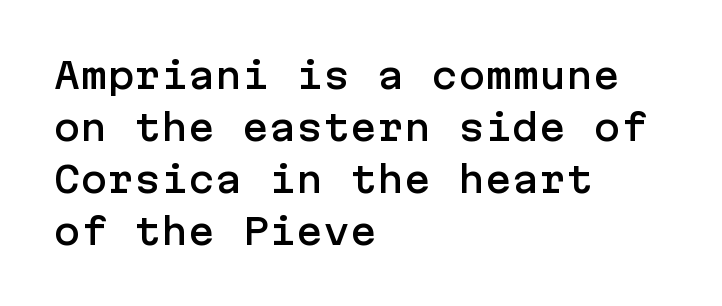
Examine the stroke ends and you'll find no serifs. How are the letters spaced? Ordinarily, with no added tracking. Interline gaps are of average width in this sample. Designer's note — italics off, roman on. Each line starts at the same left margin while the right side varies.
